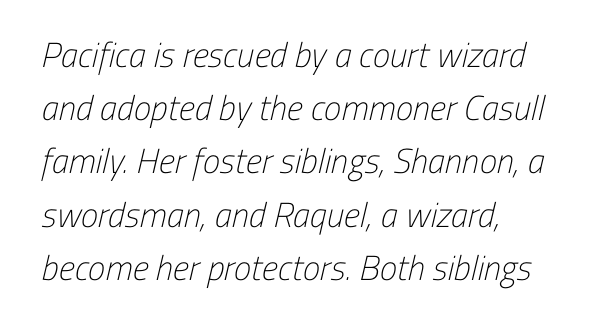
Is the letter spacing exaggerated? No — it looks like the ordinary default. Whoever set this chose a conventional vertical rhythm. Proportional: the letters do not fall into vertical columns. This rendering features lettering with no underline.
